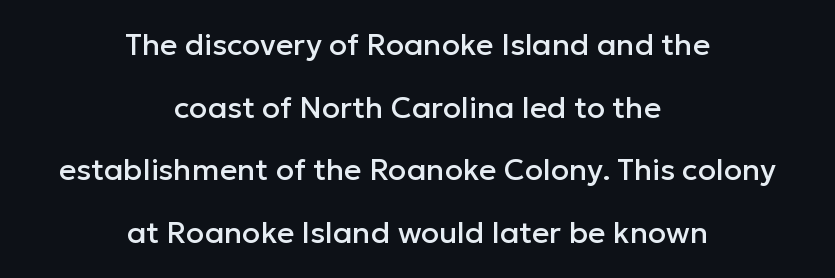
{"serif": "no", "italic": "no", "width": "normal", "stroke_contrast": "low", "x_height": "medium", "monospaced": "no", "underline": "no", "align": "center", "line_spacing": "loose", "line_spacing_ratio": 2.09, "letter_spacing": "normal", "letter_spacing_em": 0.0, "glyph_px": 30}
